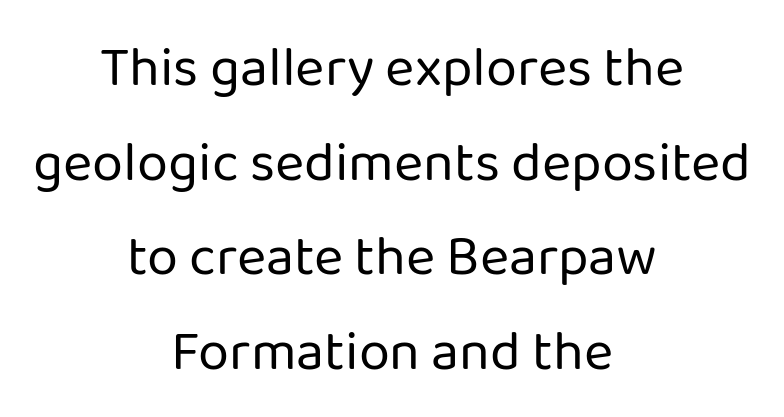
The image shows 56 px regular-weight sans-serif type, upright; set centered, normal line spacing (1.69x), normal letter spacing, not underlined; low stroke contrast and a medium x-height.
